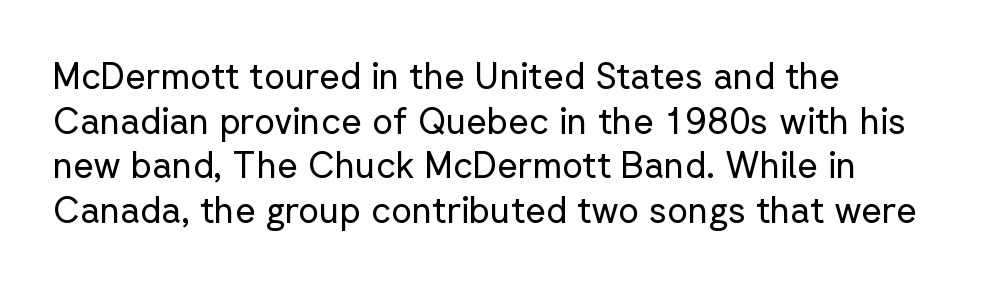
The image shows 36 px regular-weight sans-serif type, upright; set left-aligned, line spacing 1.24x, normal letter spacing, not underlined; low stroke contrast and a medium x-height.
